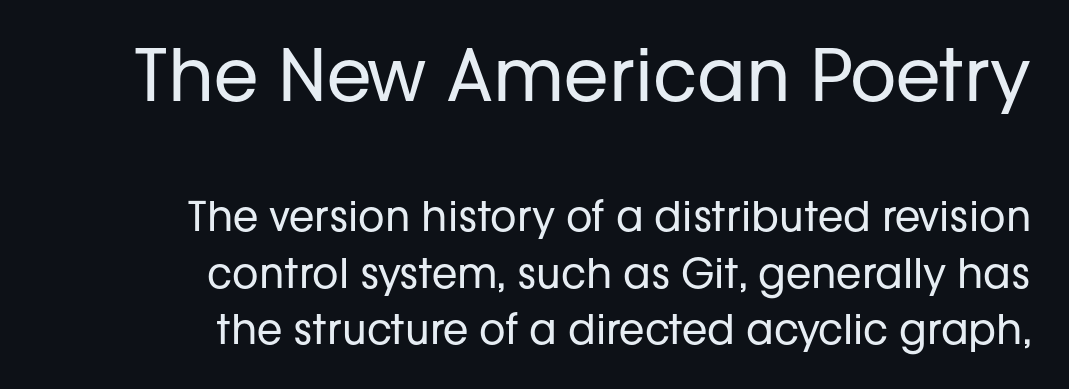
You could not count columns in this text — the font is proportionally spaced. Unlike italic type, these characters show no tilt at all. No chunkiness to these letters — they're not bold. Letters rest on an invisible, unmarked baseline.
